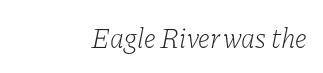
{"serif": "yes", "italic": "yes", "lean": "right", "slant_degrees": 11, "bold": "no", "weight": "light", "width": "normal", "stroke_contrast": "low", "x_height": "medium", "monospaced": "no", "underline": "no", "align": "right", "letter_spacing": "normal", "letter_spacing_em": 0.0, "glyph_px": 28}
